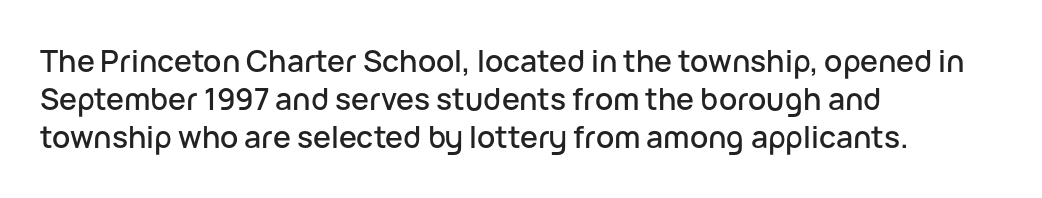
{"serif": "no", "italic": "no", "width": "normal", "stroke_contrast": "low", "x_height": "medium", "monospaced": "no", "underline": "no", "align": "left", "line_spacing": "normal", "line_spacing_ratio": 1.27, "letter_spacing": "normal", "letter_spacing_em": 0.0, "glyph_px": 30}
